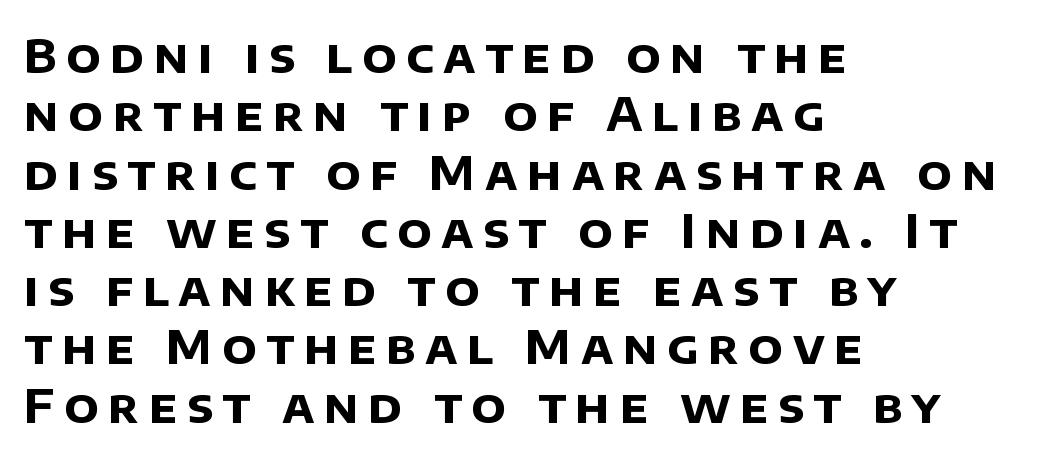
The image shows 47 px bold sans-serif type; set left-aligned, line spacing 1.24x, unusually wide letter spacing (+0.2 em), not underlined; low stroke contrast and a large x-height.
